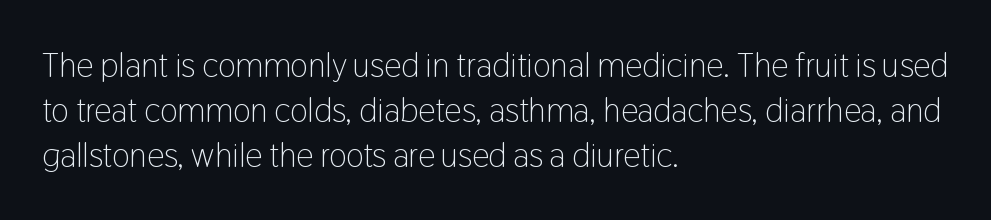
The image shows 34 px light, condensed sans-serif type, upright; set left-aligned, normal line spacing (1.32x), normal letter spacing, not underlined; low stroke contrast and a medium x-height.
